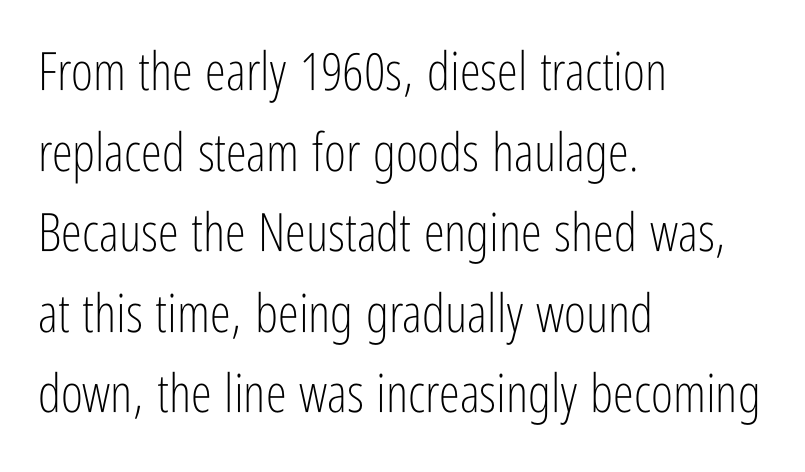
The image shows 53 px light, condensed sans-serif type, upright; set left-aligned, normal line spacing (1.52x), normal letter spacing, not underlined; low stroke contrast and a medium x-height.
